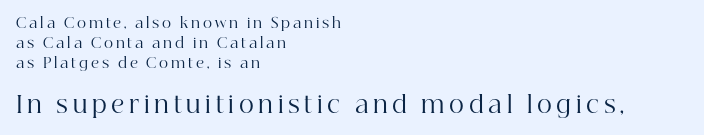
The image shows 23 px text type, upright; set left-aligned, normal line spacing (1.43x), unusually wide letter spacing (+0.2 em), not underlined; the second (bottom) block is 1.64x larger.
